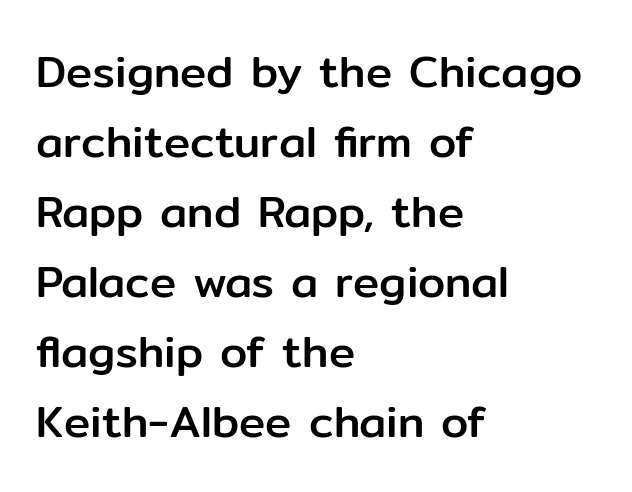
{"serif": "no", "italic": "no", "width": "normal", "stroke_contrast": "low", "x_height": "medium", "monospaced": "no", "underline": "no", "align": "left", "line_spacing": "normal", "line_spacing_ratio": 1.59, "letter_spacing": "normal", "letter_spacing_em": 0.0, "glyph_px": 44}
